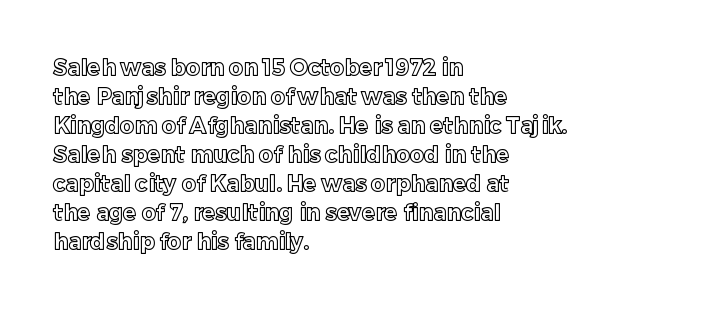
{"italic": "no", "underline": "no", "align": "left", "line_spacing": "normal", "line_spacing_ratio": 1.32, "letter_spacing": "normal", "letter_spacing_em": 0.0, "glyph_px": 22}
